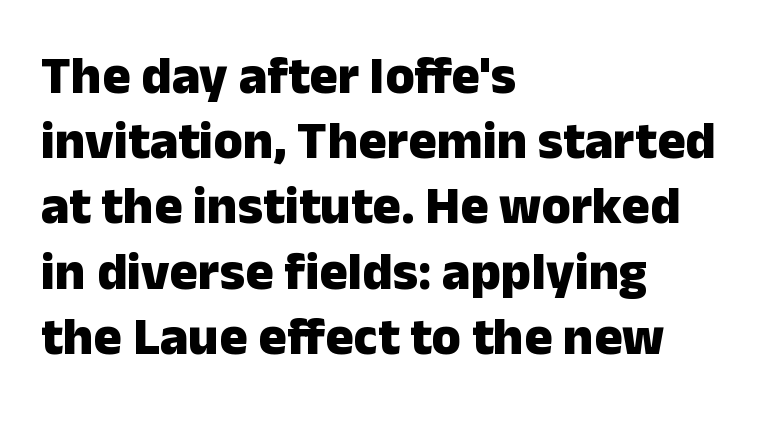
Q: Is the text bold? A: Yes.
Q: Is the text italic (slanted)? A: No, it is upright.
Q: Is the typeface a serif or a sans-serif typeface? A: Sans-serif.
Q: Is the text underlined? A: No.
Q: How is the paragraph aligned? A: Left-aligned.
Q: Is the spacing between letters normal or unusually wide? A: Normal.
Q: Width (condensed, normal, or wide)? A: Normal.
Q: Stroke contrast? A: Low.
Q: x-height? A: Medium.
Q: Monospaced? A: No.
